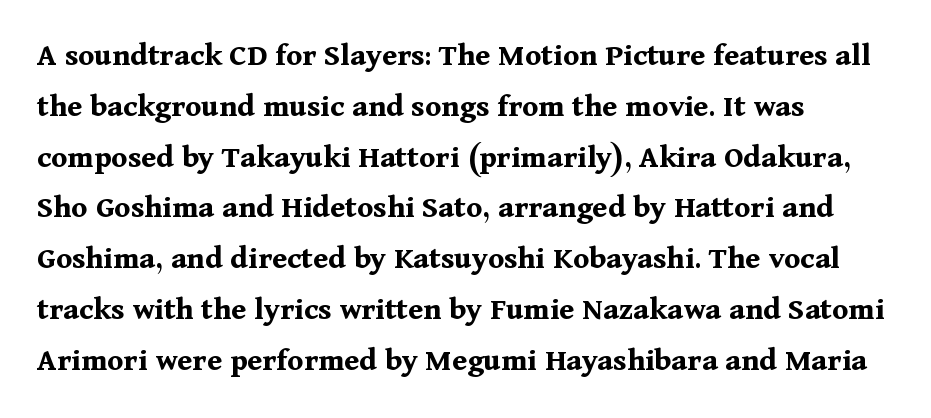
The image shows 33 px bold serif type, upright; set left-aligned, normal line spacing (1.54x), normal letter spacing, not underlined; medium stroke contrast and a medium x-height.
